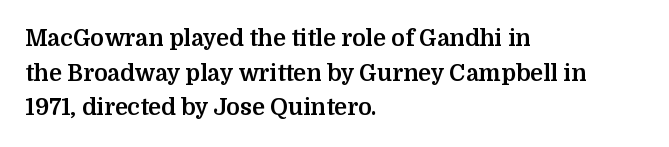
{"italic": "no", "bold": "yes", "underline": "no", "align": "left", "line_spacing": "normal", "line_spacing_ratio": 1.51, "letter_spacing": "normal", "letter_spacing_em": 0.0, "glyph_px": 23}
